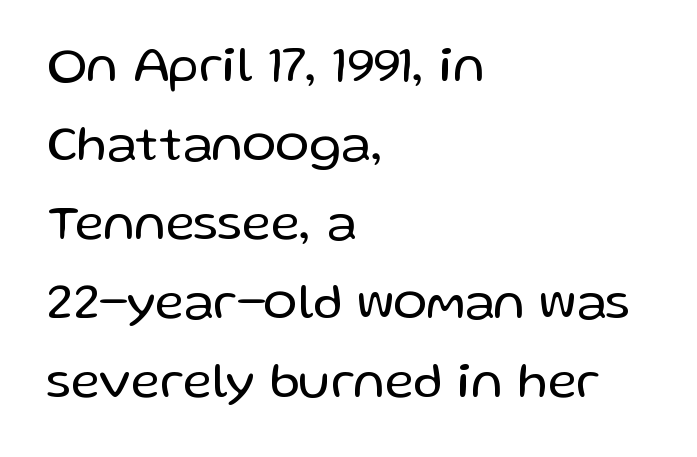
The image shows 51 px regular-weight sans-serif type, upright; set left-aligned, normal line spacing (1.55x), normal letter spacing, not underlined; low stroke contrast and a medium x-height.
